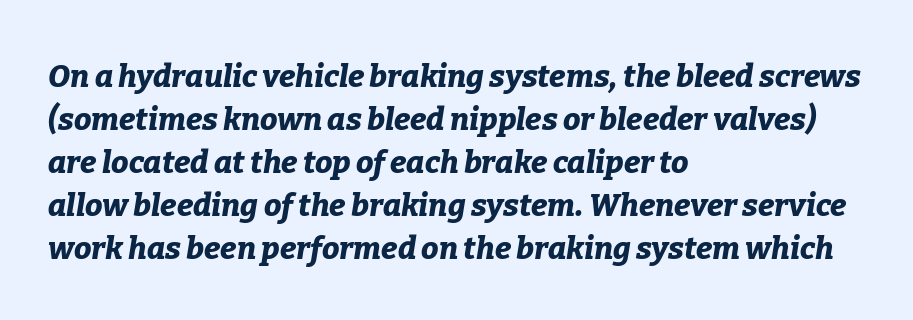
{"italic": "yes", "lean": "right", "slant_degrees": 9, "bold": "yes", "weight": "bold", "width": "normal", "stroke_contrast": "low", "x_height": "medium", "monospaced": "no", "underline": "no", "align": "left", "line_spacing": "normal", "line_spacing_ratio": 1.39, "letter_spacing": "normal", "letter_spacing_em": 0.0, "glyph_px": 31}
